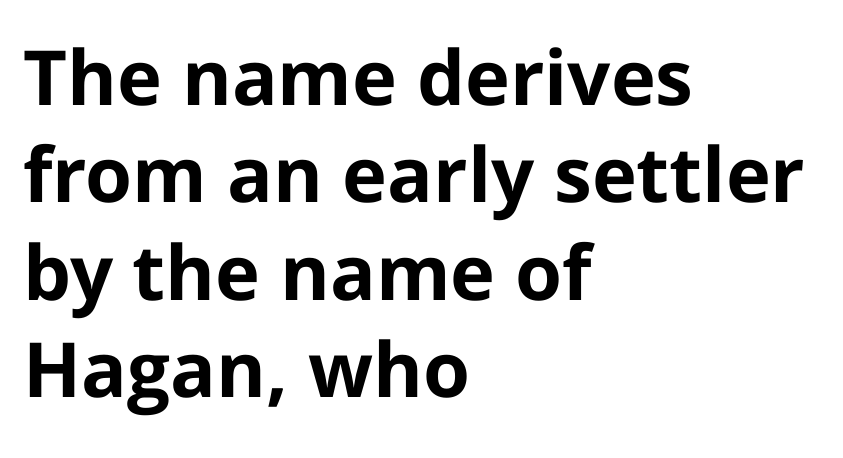
Q: Is the text bold? A: Yes.
Q: Is the text italic (slanted)? A: No, it is upright.
Q: Is the typeface a serif or a sans-serif typeface? A: Sans-serif.
Q: Is the text underlined? A: No.
Q: How is the paragraph aligned? A: Left-aligned.
Q: Is the spacing between letters normal or unusually wide? A: Normal.
Q: Is the spacing between lines tight, normal or loose? A: Normal.
Q: Width (condensed, normal, or wide)? A: Normal.
Q: Stroke contrast? A: Low.
Q: x-height? A: Medium.
Q: Monospaced? A: No.
